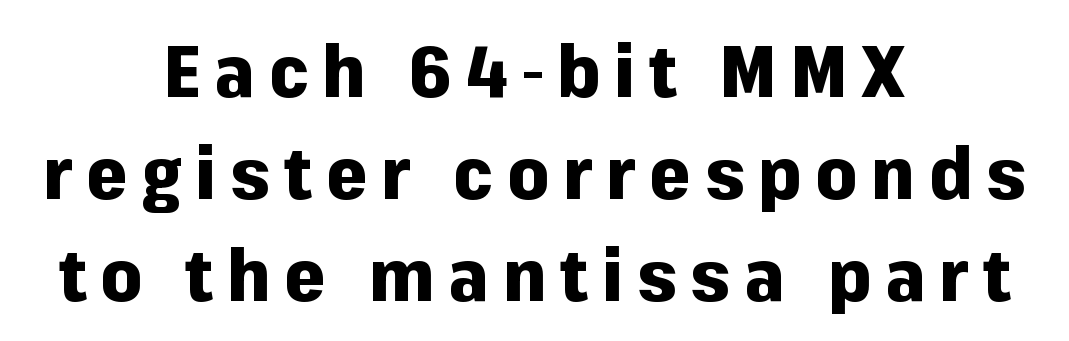
{"serif": "no", "italic": "no", "bold": "yes", "weight": "heavy", "width": "normal", "stroke_contrast": "low", "x_height": "medium", "monospaced": "no", "underline": "no", "align": "center", "line_spacing": "normal", "line_spacing_ratio": 1.4, "glyph_px": 73}
